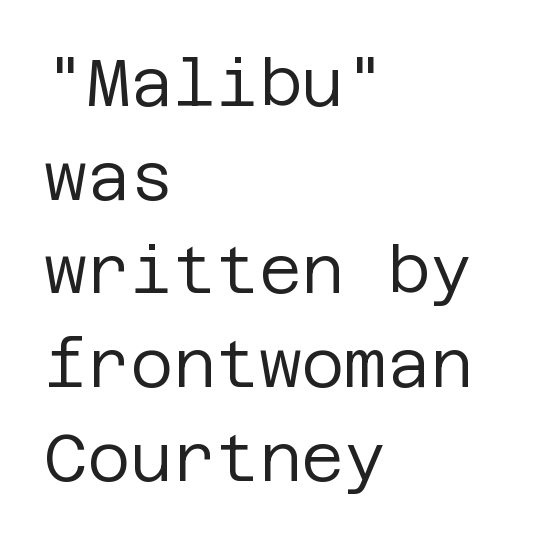
Q: Is the text bold? A: No.
Q: Is the text italic (slanted)? A: No, it is upright.
Q: Is the typeface a serif or a sans-serif typeface? A: Sans-serif.
Q: Is the text underlined? A: No.
Q: How is the paragraph aligned? A: Left-aligned.
Q: Is the spacing between letters normal or unusually wide? A: Normal.
Q: Is the spacing between lines tight, normal or loose? A: Normal.
Q: Width (condensed, normal, or wide)? A: Normal.
Q: Stroke contrast? A: Low.
Q: x-height? A: Large.
